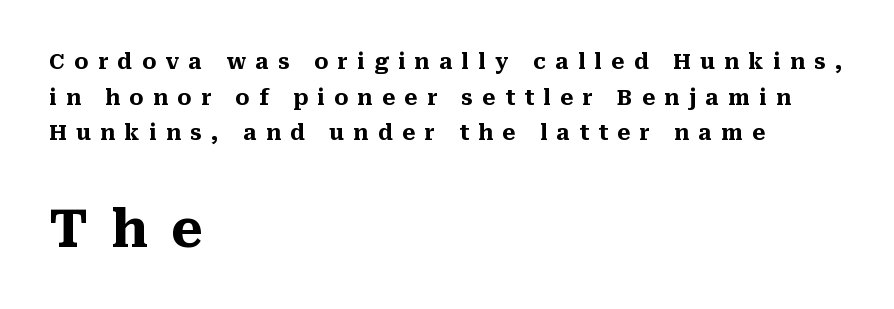
{"serif": "yes", "italic": "no", "bold": "yes", "weight": "heavy", "width": "normal", "stroke_contrast": "medium", "x_height": "medium", "monospaced": "no", "underline": "no", "align": "left", "line_spacing": "normal", "line_spacing_ratio": 1.7, "letter_spacing": "wide", "letter_spacing_em": 0.45, "larger_block": "second", "size_ratio": 2.48, "glyph_px": 52}
